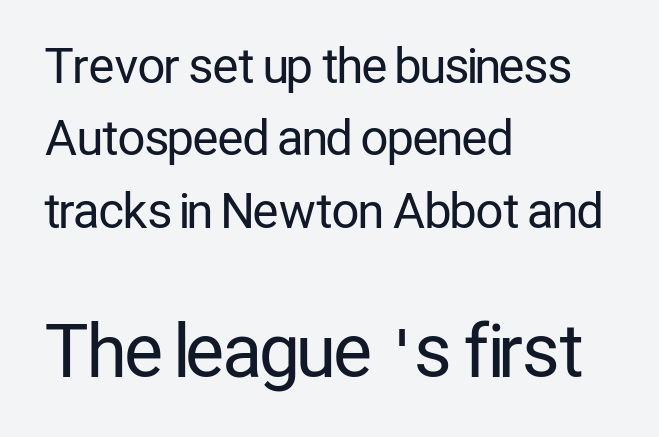
Q: Is the text bold? A: No.
Q: Is the text italic (slanted)? A: No, it is upright.
Q: Is the typeface a serif or a sans-serif typeface? A: Sans-serif.
Q: Is the text underlined? A: No.
Q: How is the paragraph aligned? A: Left-aligned.
Q: Is the spacing between letters normal or unusually wide? A: Normal.
Q: Is the spacing between lines tight, normal or loose? A: Normal.
Q: Which block of text is set in a larger size, the first (top) or the second (bottom)? A: The second (bottom) one.
Q: Width (condensed, normal, or wide)? A: Condensed.
Q: Stroke contrast? A: Low.
Q: x-height? A: Medium.
Q: Monospaced? A: No.
